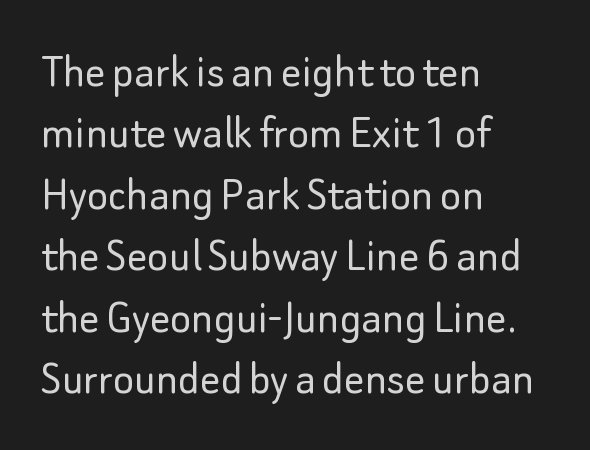
The image shows 50 px light sans-serif type, upright; set left-aligned, line spacing 1.23x, normal letter spacing, not underlined; low stroke contrast and a small x-height.
